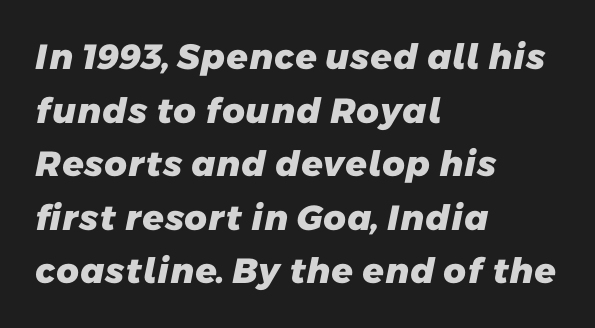
{"serif": "no", "bold": "yes", "weight": "heavy", "width": "normal", "stroke_contrast": "low", "x_height": "medium", "monospaced": "no", "underline": "no", "align": "left", "line_spacing": "normal", "line_spacing_ratio": 1.53, "letter_spacing": "normal", "letter_spacing_em": 0.0, "glyph_px": 35}
